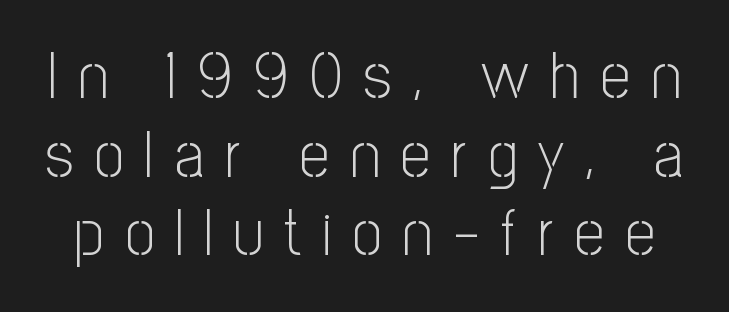
{"serif": "no", "italic": "no", "bold": "no", "weight": "light", "width": "condensed", "stroke_contrast": "low", "x_height": "medium", "monospaced": "no", "underline": "no", "line_spacing_ratio": 1.19, "letter_spacing": "wide", "letter_spacing_em": 0.32, "glyph_px": 66}
